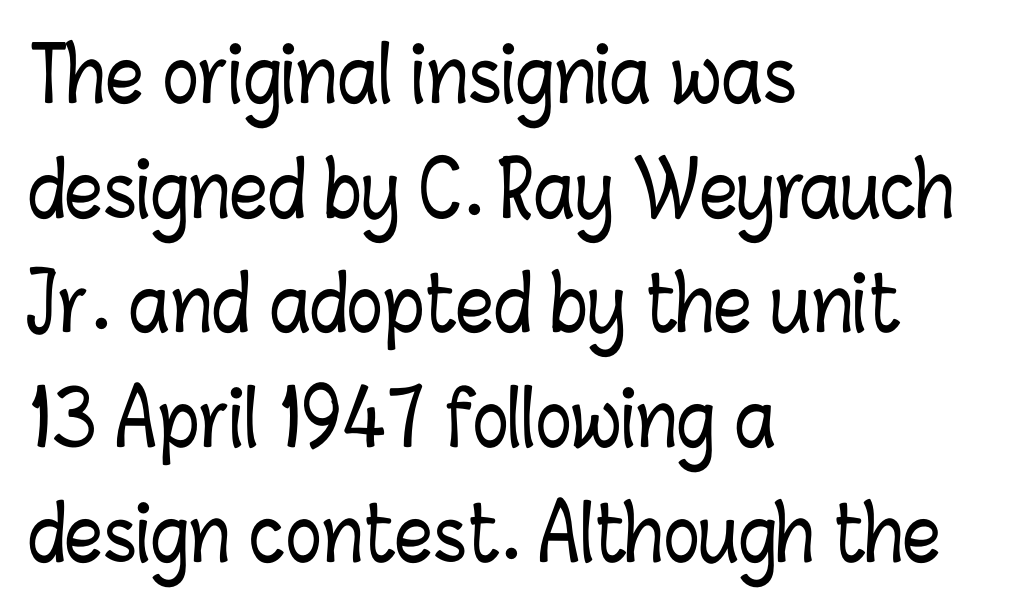
Note the varied advance widths — an 'i' is clearly narrower than an 'm'. Inter-character spacing is left at the font's built-in metrics. Horizontal bands of white between lines are of average thickness. Only glyphs here, with clear space below each row. The setting favours the left margin, as ordinary paragraphs usually do.
